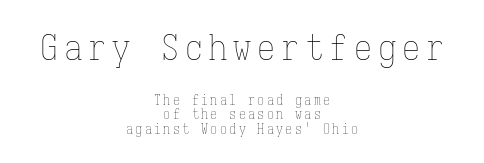
Q: Is the text bold? A: No.
Q: Is the text italic (slanted)? A: No, it is upright.
Q: Is the text underlined? A: No.
Q: How is the paragraph aligned? A: Centered.
Q: Is the spacing between lines tight, normal or loose? A: Tight.
Q: Which block of text is set in a larger size, the first (top) or the second (bottom)? A: The first (top) one.
Q: Width (condensed, normal, or wide)? A: Condensed.
Q: Stroke contrast? A: Low.
Q: x-height? A: Medium.
Q: Monospaced? A: Yes.
